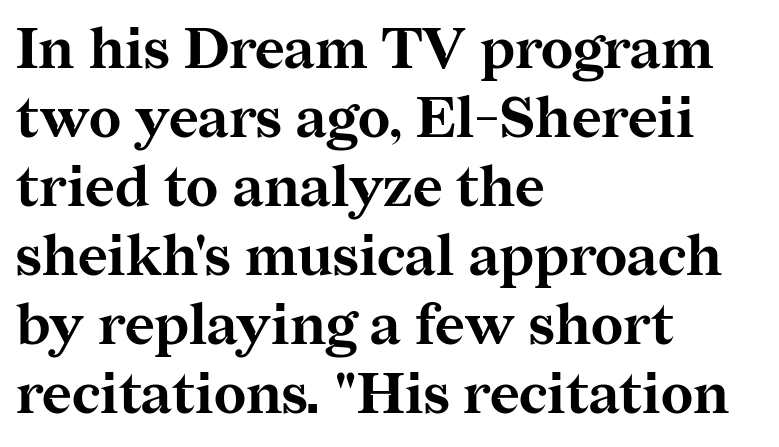
{"serif": "yes", "italic": "no", "bold": "yes", "weight": "bold", "width": "normal", "stroke_contrast": "medium", "x_height": "medium", "monospaced": "no", "underline": "no", "align": "left", "line_spacing_ratio": 1.21, "letter_spacing": "normal", "letter_spacing_em": 0.0, "glyph_px": 57}
